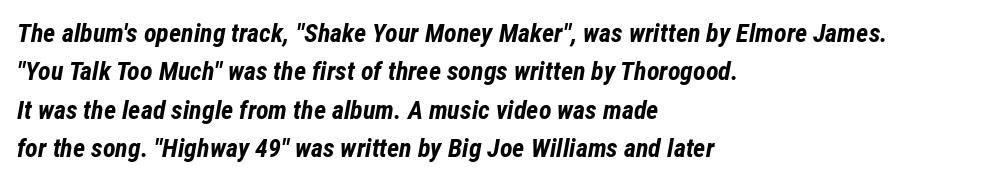
{"italic": "yes", "lean": "right", "slant_degrees": 12, "bold": "yes", "underline": "no", "align": "left", "line_spacing": "normal", "line_spacing_ratio": 1.48, "letter_spacing": "normal", "letter_spacing_em": 0.0, "glyph_px": 26}
